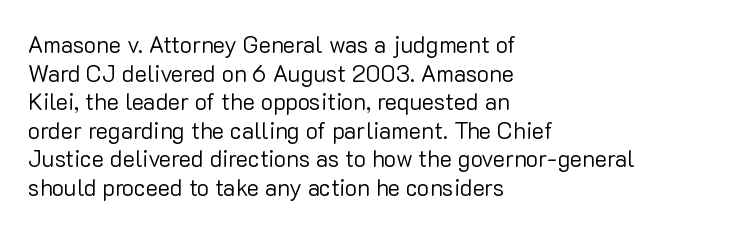
Beneath every word, the page is bare. On a weight scale, this lands at 450 or below. Look at the tracking — it's just the regular setting, nothing added. The typesetter chose a ragged-right arrangement here. Upright lettering throughout.
